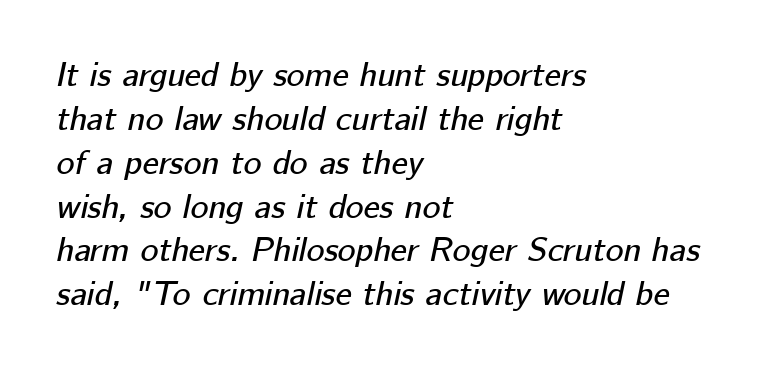
The image shows 34 px text type, italic (leaning right); set left-aligned, normal line spacing (1.29x), normal letter spacing, not underlined; low stroke contrast and a medium x-height.
